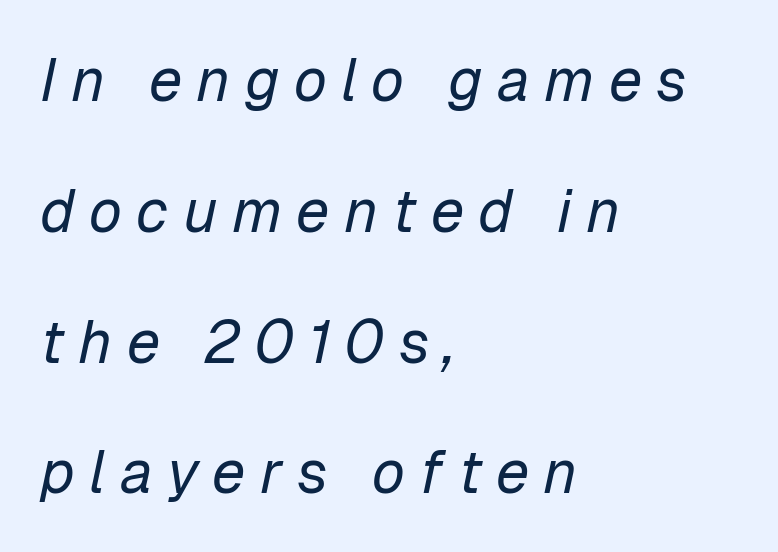
{"italic": "yes", "lean": "right", "slant_degrees": 12, "bold": "no", "weight": "regular", "width": "normal", "stroke_contrast": "low", "x_height": "medium", "monospaced": "no", "underline": "no", "align": "left", "line_spacing": "loose", "line_spacing_ratio": 2.18, "letter_spacing": "wide", "letter_spacing_em": 0.24, "glyph_px": 60}
